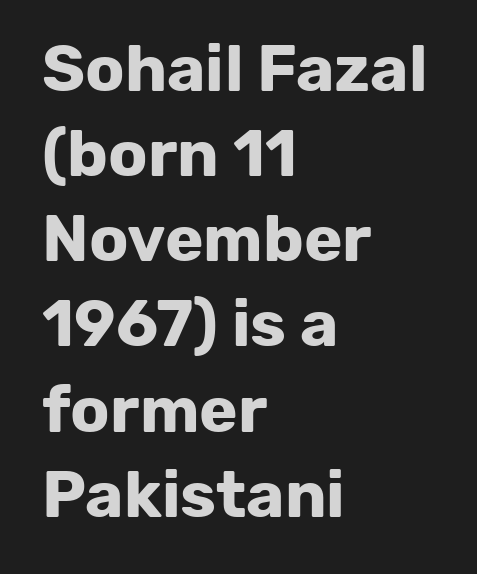
Q: Is the text bold? A: Yes.
Q: Is the text italic (slanted)? A: No, it is upright.
Q: Is the typeface a serif or a sans-serif typeface? A: Sans-serif.
Q: Is the text underlined? A: No.
Q: How is the paragraph aligned? A: Left-aligned.
Q: Is the spacing between letters normal or unusually wide? A: Normal.
Q: Is the spacing between lines tight, normal or loose? A: Normal.
Q: Width (condensed, normal, or wide)? A: Normal.
Q: Stroke contrast? A: Low.
Q: x-height? A: Medium.
Q: Monospaced? A: No.
